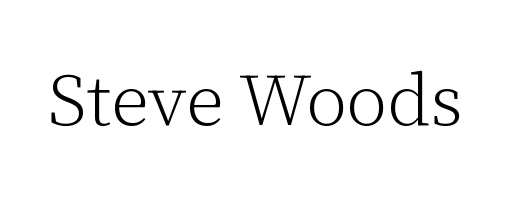
Q: Is the text bold? A: No.
Q: Is the text italic (slanted)? A: No, it is upright.
Q: Is the typeface a serif or a sans-serif typeface? A: Serif.
Q: Is the text underlined? A: No.
Q: Is the spacing between letters normal or unusually wide? A: Normal.
Q: Width (condensed, normal, or wide)? A: Normal.
Q: Stroke contrast? A: Low.
Q: x-height? A: Medium.
Q: Monospaced? A: No.
